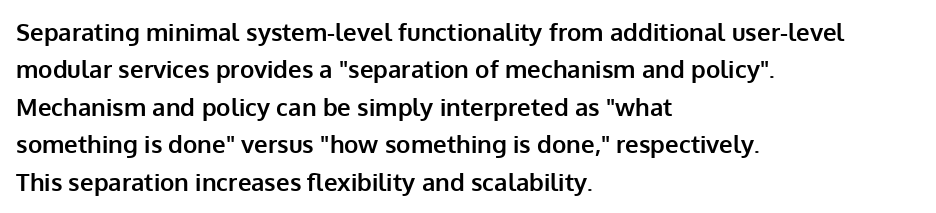
{"italic": "no", "bold": "yes", "underline": "no", "align": "left", "line_spacing": "normal", "line_spacing_ratio": 1.56, "letter_spacing": "normal", "letter_spacing_em": 0.0, "glyph_px": 24}
